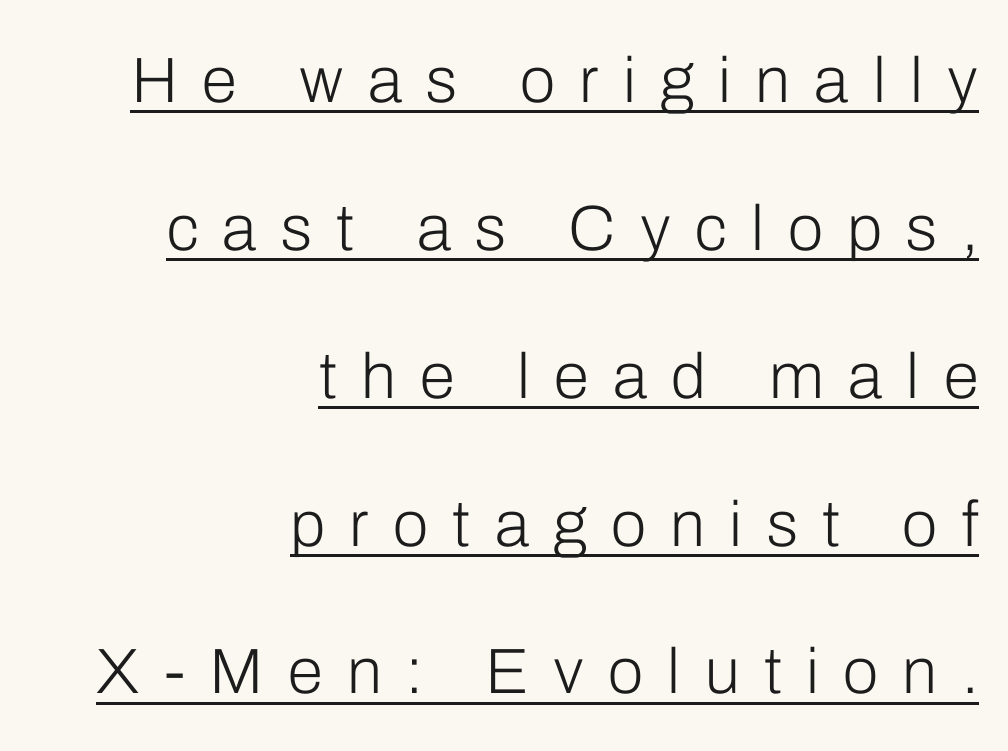
Q: Is the text bold? A: No.
Q: Is the text italic (slanted)? A: No, it is upright.
Q: Is the typeface a serif or a sans-serif typeface? A: Sans-serif.
Q: Is the text underlined? A: Yes.
Q: How is the paragraph aligned? A: Right-aligned.
Q: Is the spacing between letters normal or unusually wide? A: Unusually wide.
Q: Is the spacing between lines tight, normal or loose? A: Loose.
Q: Width (condensed, normal, or wide)? A: Normal.
Q: Stroke contrast? A: Low.
Q: x-height? A: Medium.
Q: Monospaced? A: No.
